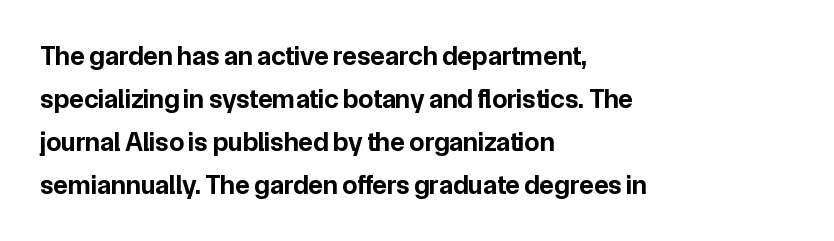
Typesetter's note: full bold, strokes at maximum text heaviness. Quick note: interline space is typical. Compared with a centered layout, this one pins lines to the left instead. Tall strokes in this sample are plumb rather than angled. The tracking reads as untouched default to a designer's eye. Has an underline been added? It has not.
